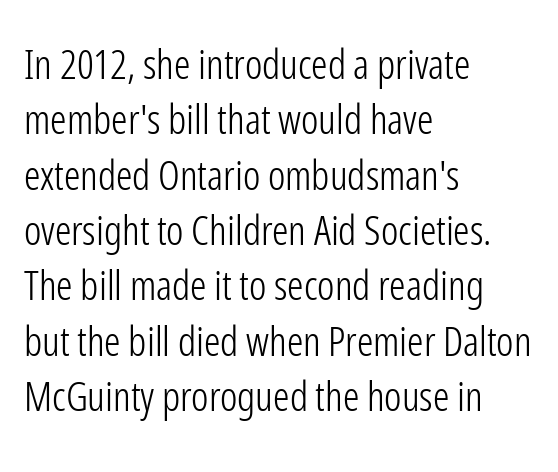
The face used here is proportionally spaced, like ordinary book or web type. The compositor pushed each line to the left boundary. Clear beneath every line of the passage. Honestly, the letter spacing is just normal — you wouldn't notice it.
